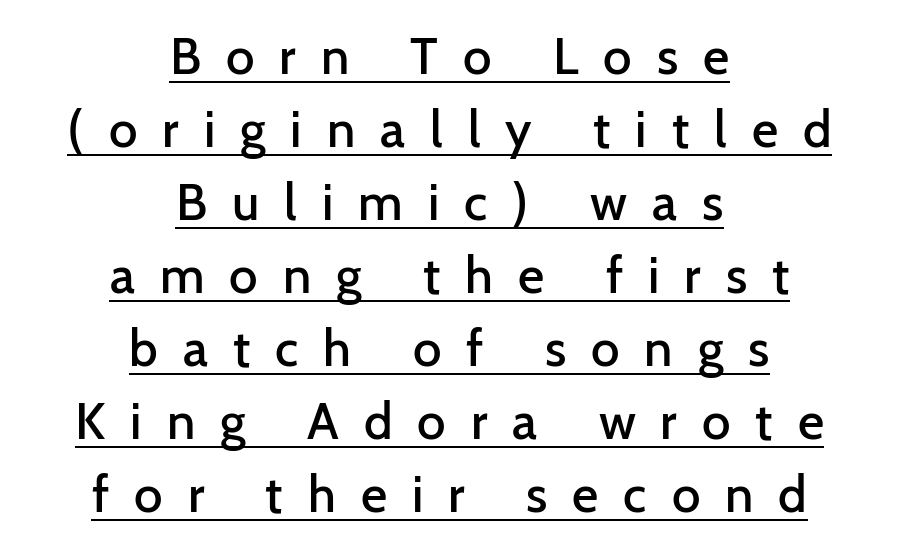
Q: Is the text bold? A: Semi-bold.
Q: Is the text italic (slanted)? A: No, it is upright.
Q: Is the typeface a serif or a sans-serif typeface? A: Sans-serif.
Q: Is the text underlined? A: Yes.
Q: How is the paragraph aligned? A: Centered.
Q: Is the spacing between letters normal or unusually wide? A: Unusually wide.
Q: Is the spacing between lines tight, normal or loose? A: Normal.
Q: Width (condensed, normal, or wide)? A: Normal.
Q: Stroke contrast? A: Low.
Q: x-height? A: Medium.
Q: Monospaced? A: No.
